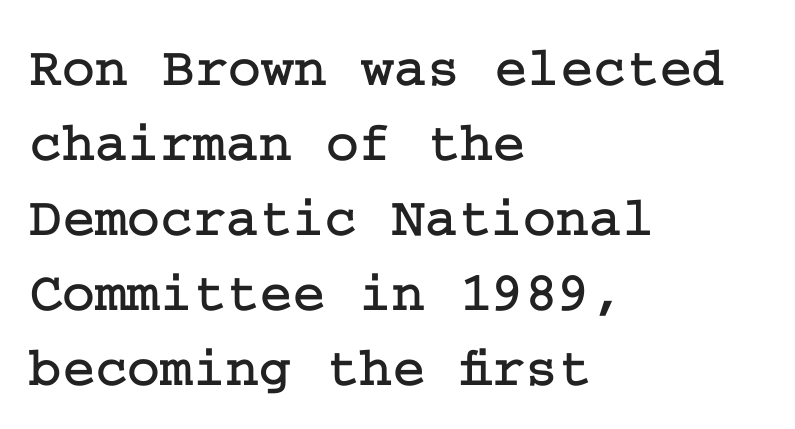
{"serif": "yes", "italic": "no", "width": "normal", "stroke_contrast": "low", "x_height": "medium", "underline": "no", "align": "left", "line_spacing": "normal", "line_spacing_ratio": 1.34, "letter_spacing": "normal", "letter_spacing_em": 0.0, "glyph_px": 56}
